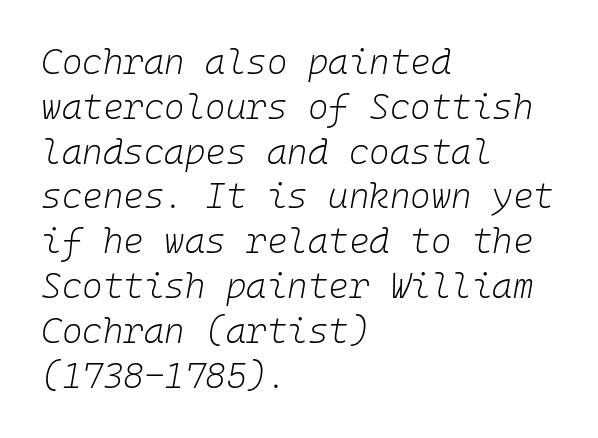
The letterforms sit at book weight or below. The setting favours the left margin, as ordinary paragraphs usually do. Each new line begins a customary step beneath the previous one. The baseline area is clear.
